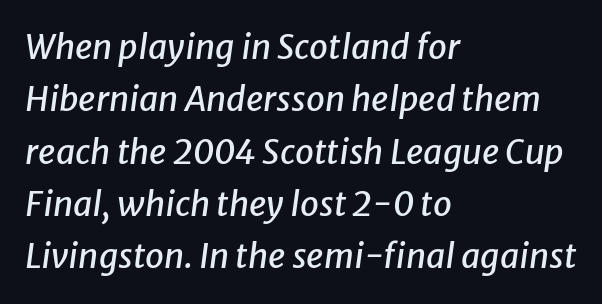
Q: Is the text italic (slanted)? A: Yes, it leans right by about 8 degrees.
Q: Is the text underlined? A: No.
Q: How is the paragraph aligned? A: Left-aligned.
Q: Is the spacing between letters normal or unusually wide? A: Normal.
Q: Is the spacing between lines tight, normal or loose? A: Normal.
Q: Width (condensed, normal, or wide)? A: Normal.
Q: Stroke contrast? A: Low.
Q: x-height? A: Medium.
Q: Monospaced? A: No.
